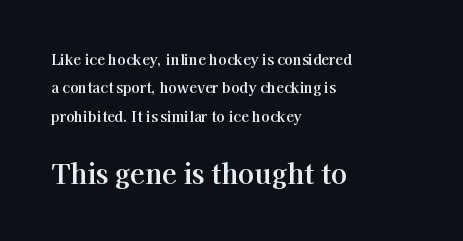
The image shows 27 px text type, upright; set left-aligned, loose line spacing (2.03x), normal letter spacing, not underlined; the second (bottom) block is 1.93x larger.
